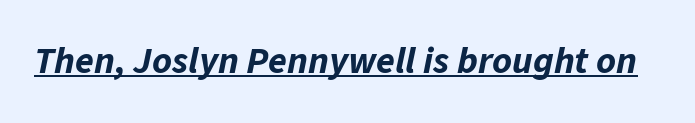
The image shows 38 px bold type, italic (leaning right); set normal letter spacing, underlined; low stroke contrast and a medium x-height.
